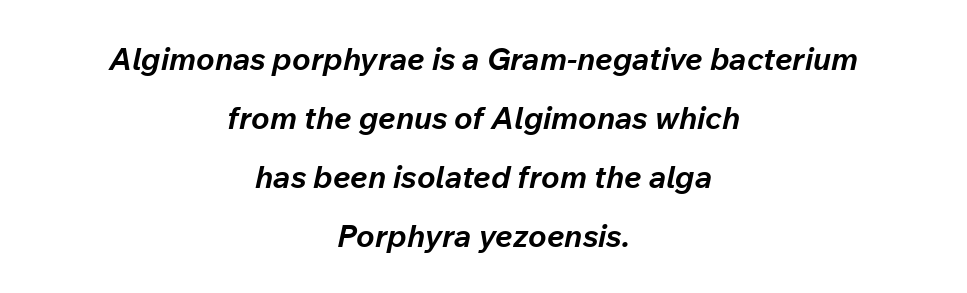
{"italic": "yes", "lean": "right", "slant_degrees": 12, "bold": "yes", "weight": "bold", "width": "normal", "stroke_contrast": "low", "x_height": "medium", "monospaced": "no", "underline": "no", "align": "center", "line_spacing": "loose", "line_spacing_ratio": 1.9, "letter_spacing": "normal", "letter_spacing_em": 0.0, "glyph_px": 31}
